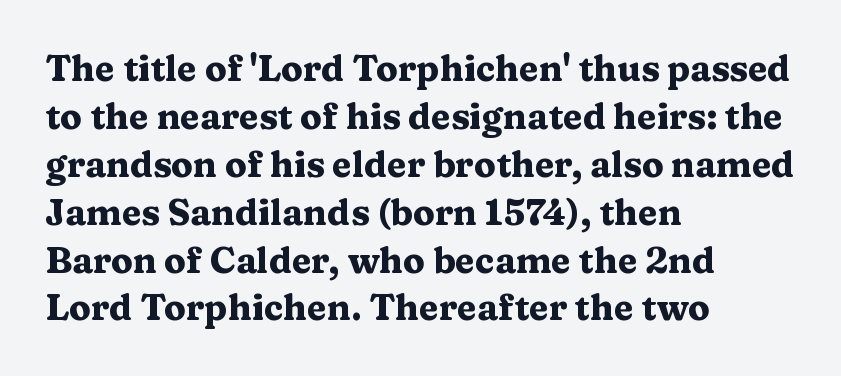
Old-style or modern, the face here clearly has serifs. Rows of type keep a routine distance in the vertical direction. The sample has been set heavy, in full bold. Posture: straight, roman, zero tilt. A typesetter would call this zero additional tracking. Looks like regular typesetting: each glyph gets only the width it needs.
